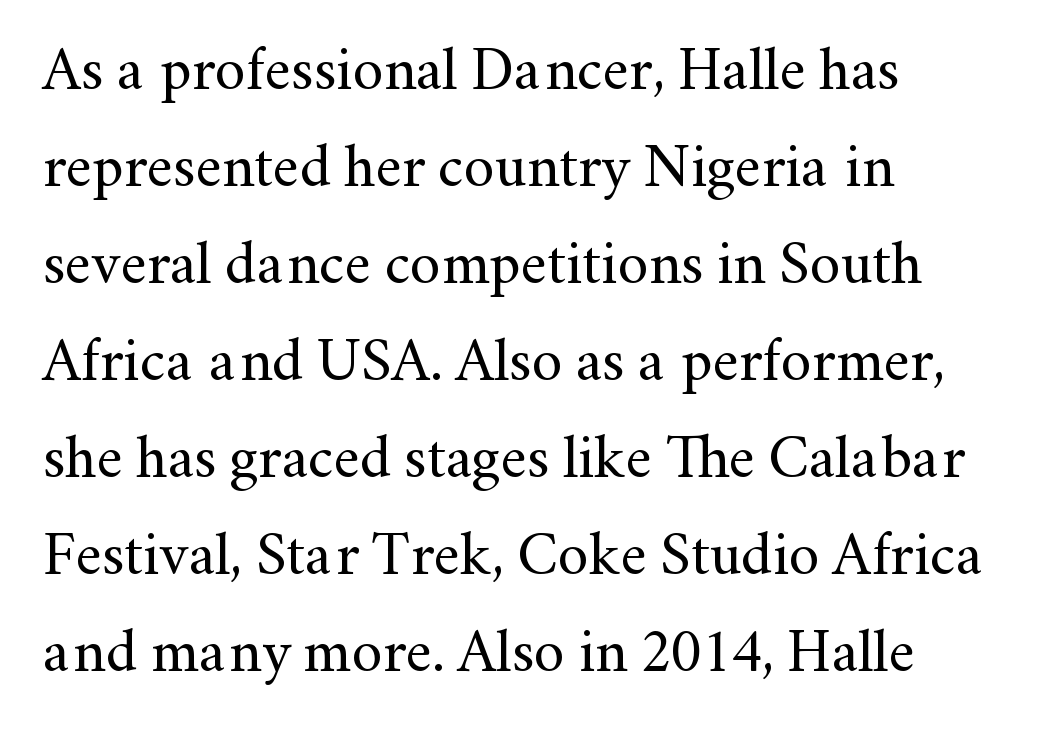
The image shows 61 px regular-weight serif type, upright; set left-aligned, normal line spacing (1.59x), normal letter spacing, not underlined; medium stroke contrast and a small x-height.
